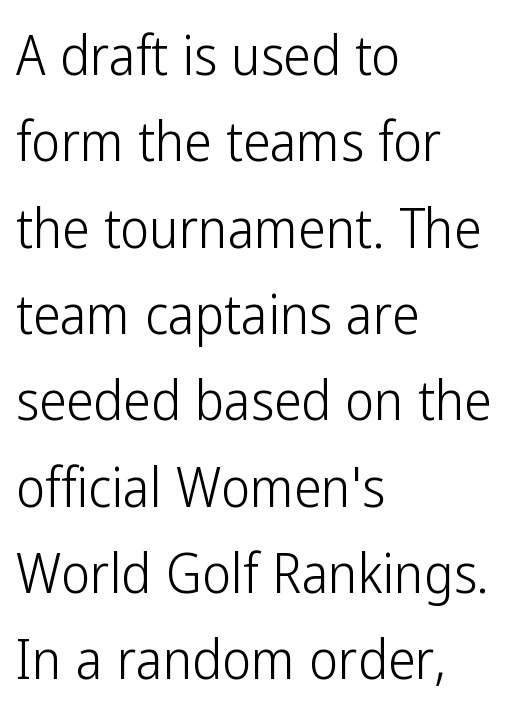
The face used here is proportionally spaced, like ordinary book or web type. Compared with typical body copy, the letter spacing here is the same. In terms of posture, this sample is upright. Stem width sits at or under what a default text font uses. Every row of glyphs begins at an identical x-position on the left.
